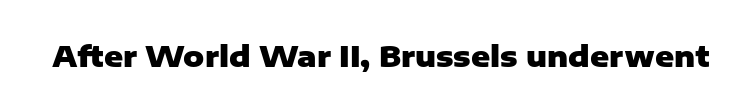
The letters stand upright; this is a roman face. The foot of each line stays bare and open. Tracking here is standard; glyphs follow each other at the usual distance. You can tell from the bare stems that sans-serif type was used. The characters look thick and weighty, a clear bold. Proportional: the letters do not fall into vertical columns.
